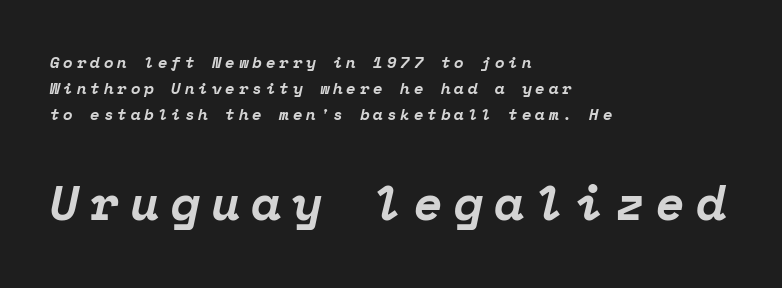
Q: Is the text bold? A: Yes.
Q: Is the text italic (slanted)? A: Yes, it leans right by about 12 degrees.
Q: Is the typeface a serif or a sans-serif typeface? A: Serif.
Q: Is the text underlined? A: No.
Q: How is the paragraph aligned? A: Left-aligned.
Q: Is the spacing between letters normal or unusually wide? A: Unusually wide.
Q: Is the spacing between lines tight, normal or loose? A: Normal.
Q: Which block of text is set in a larger size, the first (top) or the second (bottom)? A: The second (bottom) one.
Q: Width (condensed, normal, or wide)? A: Normal.
Q: Stroke contrast? A: Low.
Q: x-height? A: Medium.
Q: Monospaced? A: Yes.
